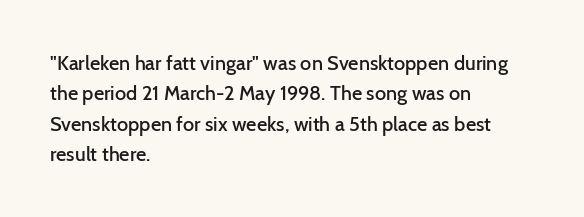
Q: Is the text bold? A: Semi-bold.
Q: Is the text italic (slanted)? A: No, it is upright.
Q: Is the text underlined? A: No.
Q: How is the paragraph aligned? A: Left-aligned.
Q: Is the spacing between letters normal or unusually wide? A: Normal.
Q: Is the spacing between lines tight, normal or loose? A: Normal.
